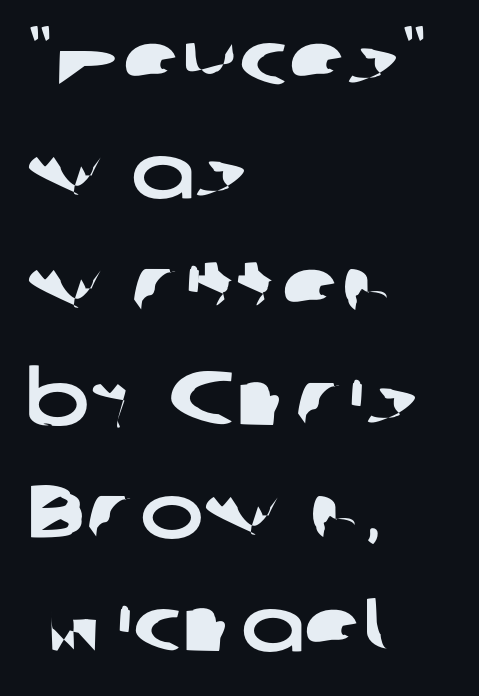
The image shows 76 px wide sans-serif type; set left-aligned, normal line spacing (1.49x), normal letter spacing, not underlined; low stroke contrast and a medium x-height.
